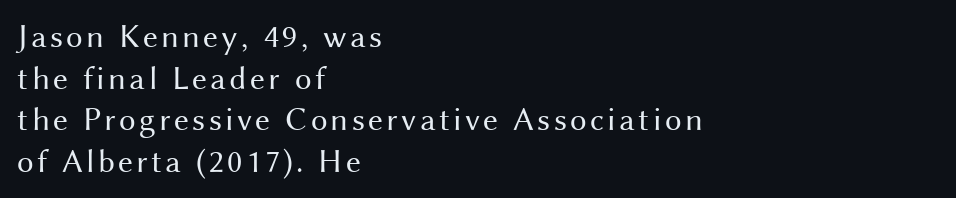
The image shows 33 px regular-weight sans-serif type, upright; set left-aligned, normal line spacing (1.26x), not underlined; medium stroke contrast and a medium x-height.
